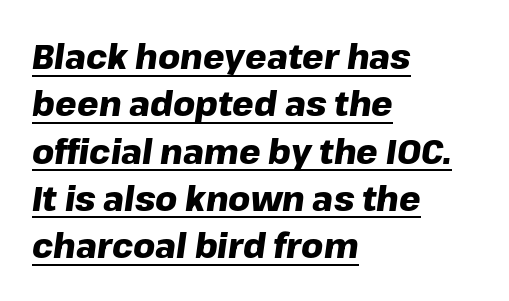
The image shows 34 px heavy type, italic (leaning right); set left-aligned, normal line spacing (1.39x), normal letter spacing, underlined; low stroke contrast and a medium x-height.
